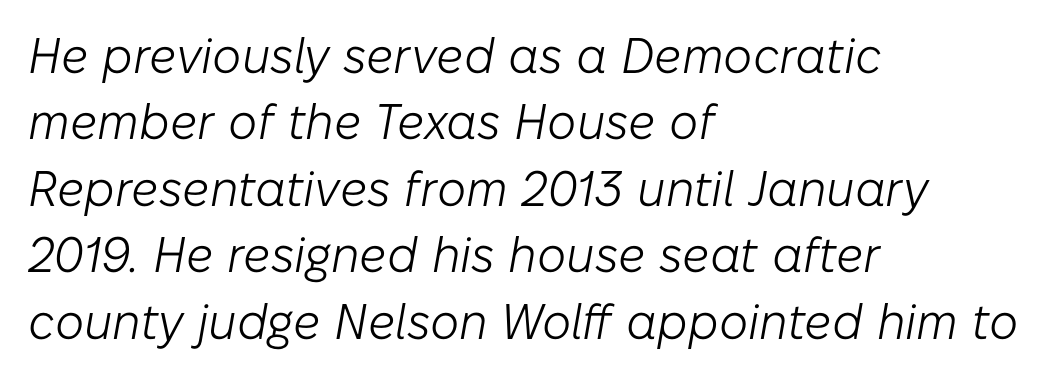
The image shows 50 px light type, italic (leaning right); set left-aligned, normal line spacing (1.33x), normal letter spacing, not underlined; low stroke contrast and a medium x-height.
